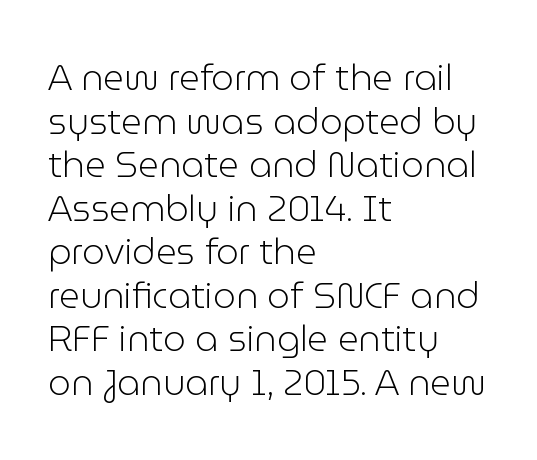
{"serif": "no", "italic": "no", "bold": "no", "weight": "light", "width": "normal", "stroke_contrast": "low", "x_height": "medium", "monospaced": "no", "underline": "no", "align": "left", "line_spacing_ratio": 1.21, "letter_spacing": "normal", "letter_spacing_em": 0.0, "glyph_px": 36}
